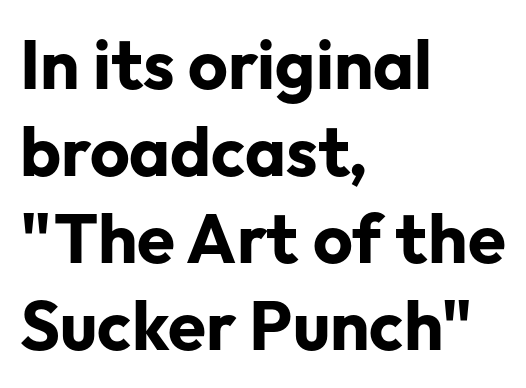
The image shows 69 px bold sans-serif type, upright; set left-aligned, normal line spacing (1.26x), normal letter spacing, not underlined; low stroke contrast and a medium x-height.
